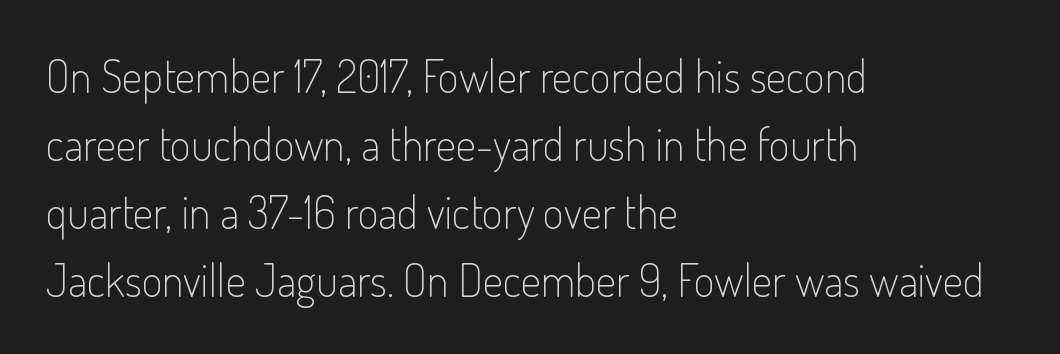
The image shows 45 px light, condensed sans-serif type, upright; set left-aligned, normal line spacing (1.51x), normal letter spacing, not underlined; low stroke contrast and a small x-height.
